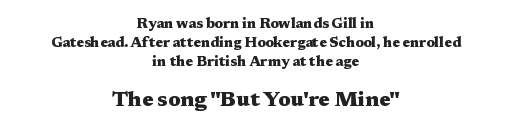
Q: Is the text bold? A: Yes.
Q: Is the text italic (slanted)? A: No, it is upright.
Q: Is the text underlined? A: No.
Q: How is the paragraph aligned? A: Centered.
Q: Is the spacing between letters normal or unusually wide? A: Normal.
Q: Is the spacing between lines tight, normal or loose? A: Normal.
Q: Which block of text is set in a larger size, the first (top) or the second (bottom)? A: The second (bottom) one.
